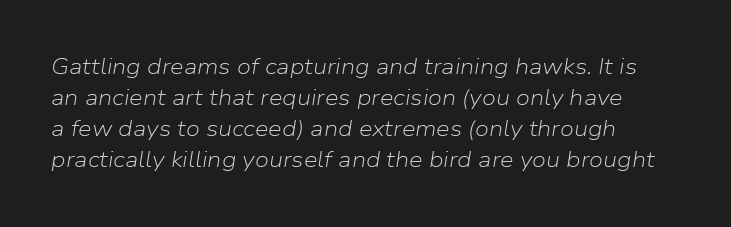
{"italic": "yes", "lean": "right", "slant_degrees": 9, "bold": "no", "underline": "no", "align": "left", "line_spacing": "normal", "line_spacing_ratio": 1.41, "letter_spacing": "normal", "letter_spacing_em": 0.0, "glyph_px": 22}
